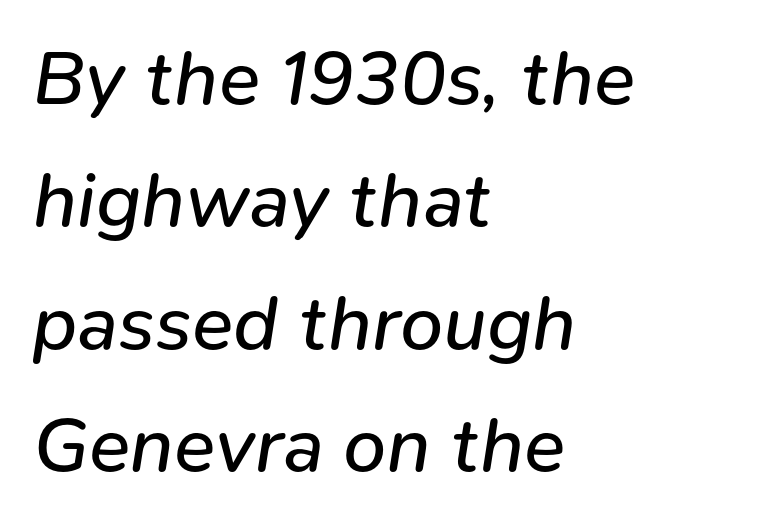
Tracking value appears to be zero — textbook default spacing. A classic flush-left, rag-right setting is used for this passage. Varying glyph widths throughout — classic text-font behaviour. Regular leading.
